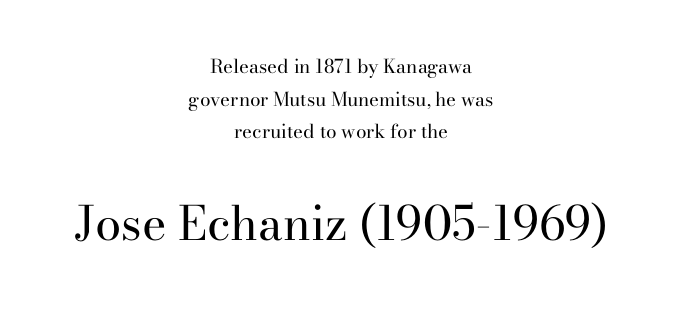
{"serif": "yes", "italic": "no", "bold": "no", "weight": "regular", "width": "normal", "stroke_contrast": "high", "x_height": "small", "monospaced": "no", "underline": "no", "align": "center", "line_spacing_ratio": 1.72, "letter_spacing": "normal", "letter_spacing_em": 0.0, "larger_block": "second", "size_ratio": 2.47, "glyph_px": 47}
